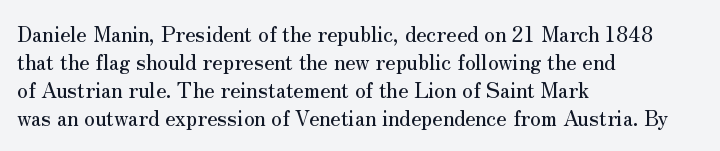
{"italic": "no", "underline": "no", "align": "left", "line_spacing": "normal", "line_spacing_ratio": 1.34, "letter_spacing": "normal", "letter_spacing_em": 0.0, "glyph_px": 21}
